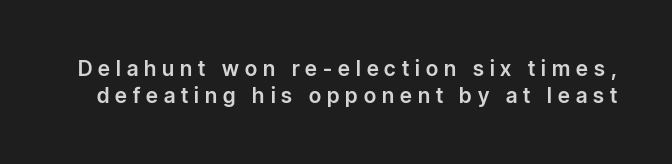
Q: Is the text italic (slanted)? A: No, it is upright.
Q: Is the text underlined? A: No.
Q: Is the spacing between letters normal or unusually wide? A: Unusually wide.
Q: Is the spacing between lines tight, normal or loose? A: Normal.
